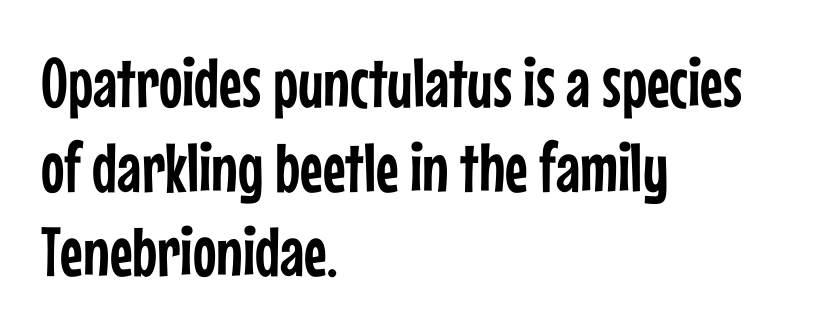
{"serif": "no", "italic": "no", "width": "condensed", "stroke_contrast": "low", "x_height": "medium", "monospaced": "no", "underline": "no", "align": "left", "line_spacing_ratio": 1.21, "letter_spacing": "normal", "letter_spacing_em": 0.0, "glyph_px": 70}
